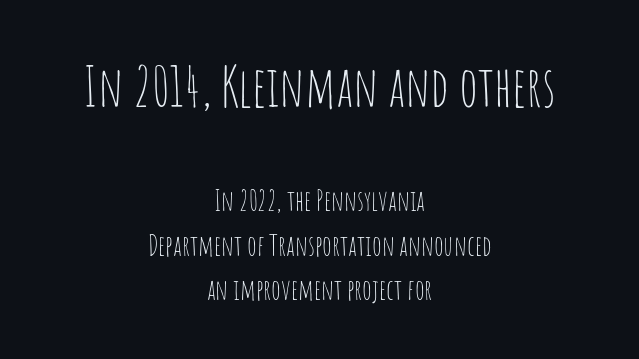
The paragraph shown floats in the horizontal middle. The block sitting higher on the canvas is the one with enlarged characters. The passage shown is typed in a proportional face where columns would drift. A typesetter would label this face a sans. The letters look calm and open, with moderate or lighter stems. If you drew a line through each stem, it would be perfectly vertical.
